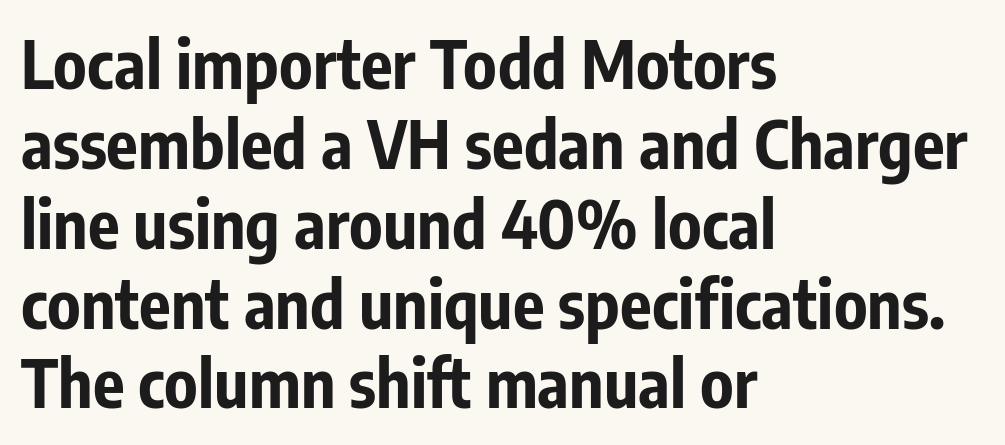
Q: Is the text bold? A: Yes.
Q: Is the text italic (slanted)? A: No, it is upright.
Q: Is the typeface a serif or a sans-serif typeface? A: Sans-serif.
Q: Is the text underlined? A: No.
Q: How is the paragraph aligned? A: Left-aligned.
Q: Is the spacing between letters normal or unusually wide? A: Normal.
Q: Width (condensed, normal, or wide)? A: Condensed.
Q: Stroke contrast? A: Low.
Q: x-height? A: Medium.
Q: Monospaced? A: No.
